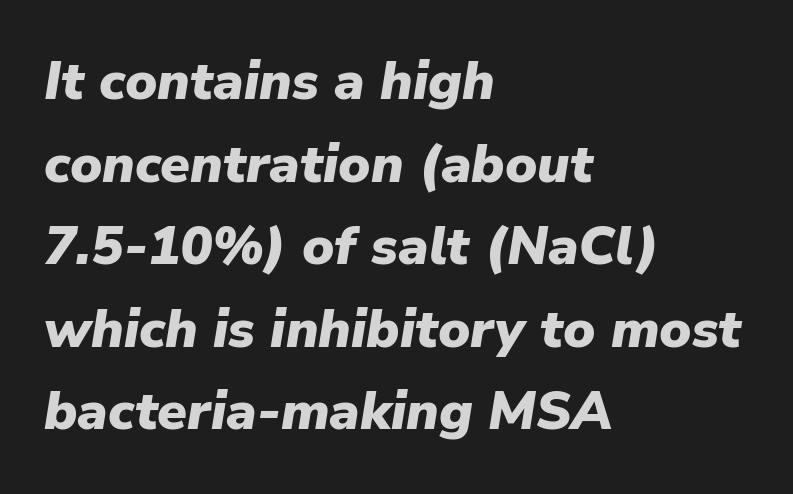
Q: Is the text bold? A: Yes.
Q: Is the text italic (slanted)? A: Yes, it leans right by about 9 degrees.
Q: Is the text underlined? A: No.
Q: How is the paragraph aligned? A: Left-aligned.
Q: Is the spacing between letters normal or unusually wide? A: Normal.
Q: Is the spacing between lines tight, normal or loose? A: Normal.
Q: Width (condensed, normal, or wide)? A: Normal.
Q: Stroke contrast? A: Low.
Q: x-height? A: Medium.
Q: Monospaced? A: No.
